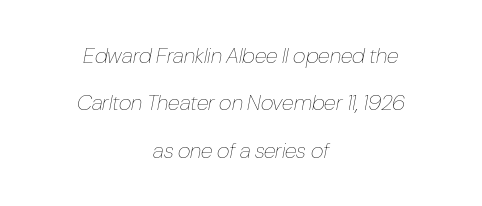
The glyphs look as if they've been sheared to an angle. In terms of letterspacing, this is plain default setting. Leading is clearly above the norm, producing a sparse column. Underlining? Definitely not there. Stem width sits at or under what a default text font uses.
